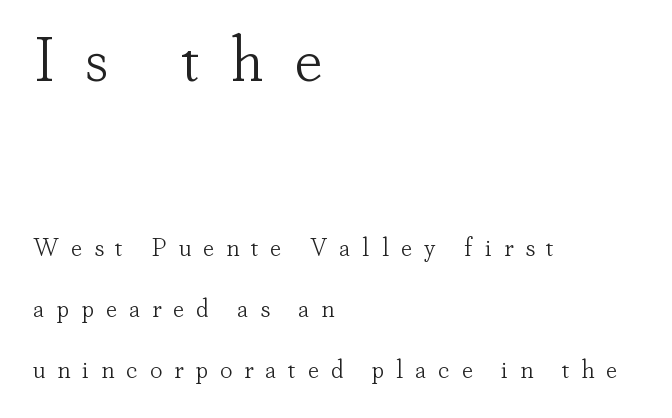
{"serif": "yes", "italic": "no", "bold": "no", "weight": "light", "width": "normal", "stroke_contrast": "low", "x_height": "small", "monospaced": "no", "underline": "no", "align": "left", "line_spacing": "loose", "line_spacing_ratio": 2.44, "letter_spacing": "wide", "letter_spacing_em": 0.47, "larger_block": "first", "size_ratio": 2.52, "glyph_px": 63}
